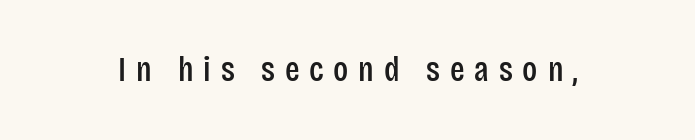
{"serif": "no", "italic": "no", "width": "condensed", "stroke_contrast": "low", "x_height": "large", "monospaced": "no", "underline": "no", "letter_spacing": "wide", "letter_spacing_em": 0.29, "glyph_px": 34}
